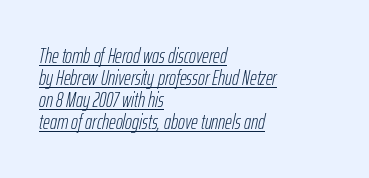
Q: Is the text bold? A: No.
Q: Is the text italic (slanted)? A: Yes, it leans right by about 12 degrees.
Q: Is the text underlined? A: Yes.
Q: How is the paragraph aligned? A: Left-aligned.
Q: Is the spacing between letters normal or unusually wide? A: Normal.
Q: Is the spacing between lines tight, normal or loose? A: Tight.
